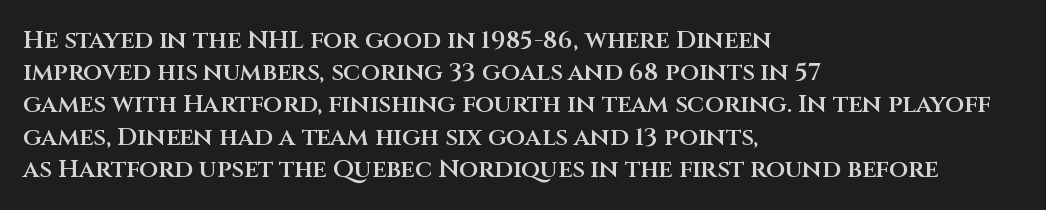
{"italic": "no", "bold": "semi", "underline": "no", "align": "left", "line_spacing": "normal", "line_spacing_ratio": 1.29, "letter_spacing": "normal", "letter_spacing_em": 0.0, "glyph_px": 25}
